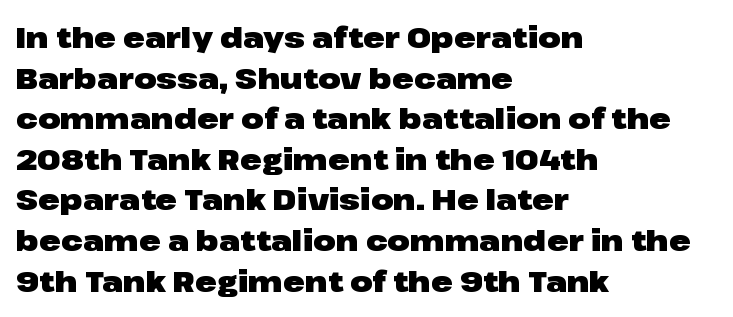
{"serif": "no", "italic": "no", "bold": "yes", "weight": "heavy", "width": "wide", "stroke_contrast": "low", "x_height": "medium", "monospaced": "no", "underline": "no", "align": "left", "line_spacing": "normal", "line_spacing_ratio": 1.4, "letter_spacing": "normal", "letter_spacing_em": 0.0, "glyph_px": 29}
